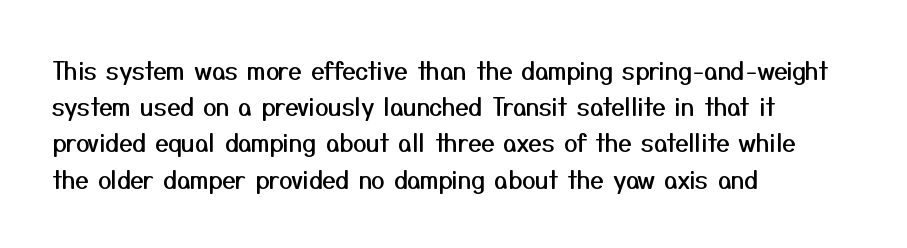
Q: Is the text italic (slanted)? A: No, it is upright.
Q: Is the text underlined? A: No.
Q: How is the paragraph aligned? A: Left-aligned.
Q: Is the spacing between letters normal or unusually wide? A: Normal.
Q: Is the spacing between lines tight, normal or loose? A: Normal.
